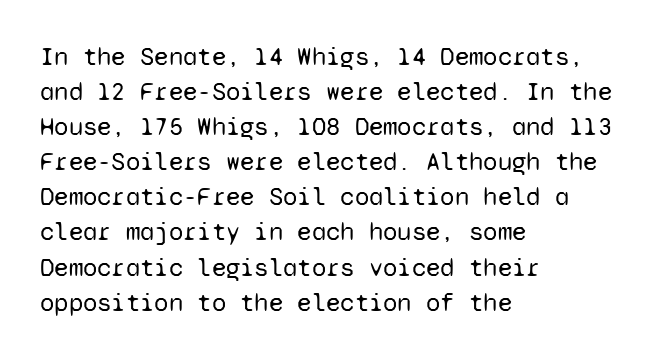
{"italic": "no", "bold": "no", "underline": "no", "align": "left", "line_spacing": "normal", "line_spacing_ratio": 1.35, "letter_spacing": "normal", "letter_spacing_em": 0.0, "glyph_px": 26}
